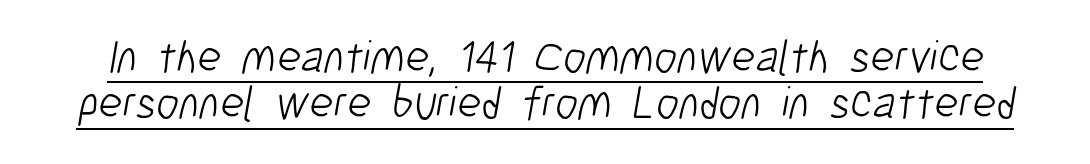
The image shows 46 px light, condensed sans-serif type; set tight line spacing (1.01x), normal letter spacing, underlined; low stroke contrast and a medium x-height.
